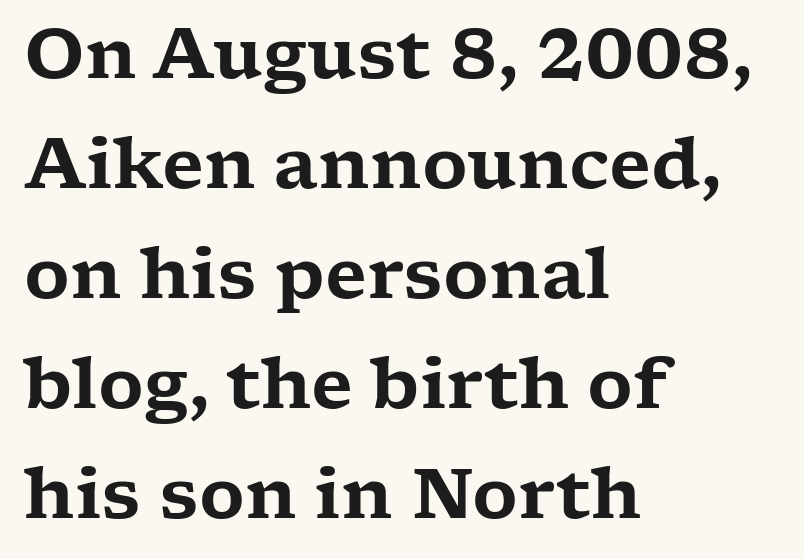
What's the leading like? Ordinary, nothing unusual. Character widths vary here, with narrow letters taking less room than wide ones. The rag falls on the right side of this text block. Regarding serifs, this sample has them. Clear beneath every line of the passage. The letters sit at their default tracking, neither squeezed nor spread.
